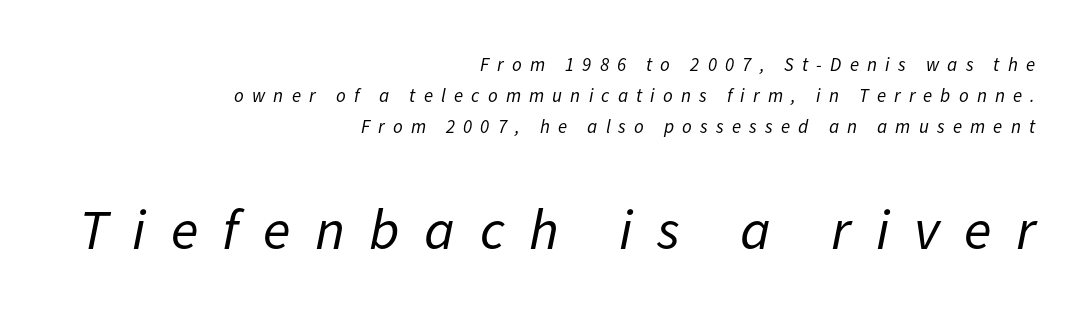
Q: Is the text bold? A: No.
Q: Is the text italic (slanted)? A: Yes, it leans right by about 11 degrees.
Q: Is the text underlined? A: No.
Q: How is the paragraph aligned? A: Right-aligned.
Q: Is the spacing between letters normal or unusually wide? A: Unusually wide.
Q: Is the spacing between lines tight, normal or loose? A: Normal.
Q: Which block of text is set in a larger size, the first (top) or the second (bottom)? A: The second (bottom) one.
Q: Width (condensed, normal, or wide)? A: Normal.
Q: Stroke contrast? A: Low.
Q: x-height? A: Medium.
Q: Monospaced? A: No.
